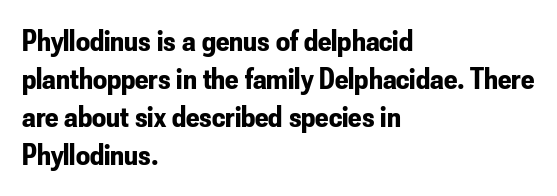
Q: Is the text bold? A: Yes.
Q: Is the text italic (slanted)? A: No, it is upright.
Q: Is the typeface a serif or a sans-serif typeface? A: Sans-serif.
Q: Is the text underlined? A: No.
Q: How is the paragraph aligned? A: Left-aligned.
Q: Is the spacing between letters normal or unusually wide? A: Normal.
Q: Width (condensed, normal, or wide)? A: Condensed.
Q: Stroke contrast? A: Low.
Q: x-height? A: Small.
Q: Monospaced? A: No.
